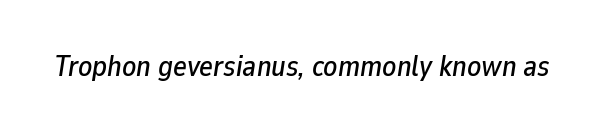
The image shows 29 px text type, italic (leaning right); set normal letter spacing, not underlined; low stroke contrast and a medium x-height.
